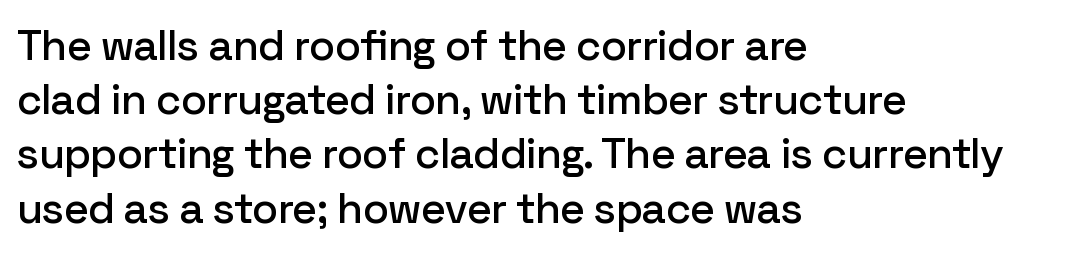
{"serif": "no", "italic": "no", "width": "normal", "stroke_contrast": "low", "x_height": "medium", "monospaced": "no", "underline": "no", "align": "left", "line_spacing": "normal", "line_spacing_ratio": 1.26, "letter_spacing": "normal", "letter_spacing_em": 0.0, "glyph_px": 43}
